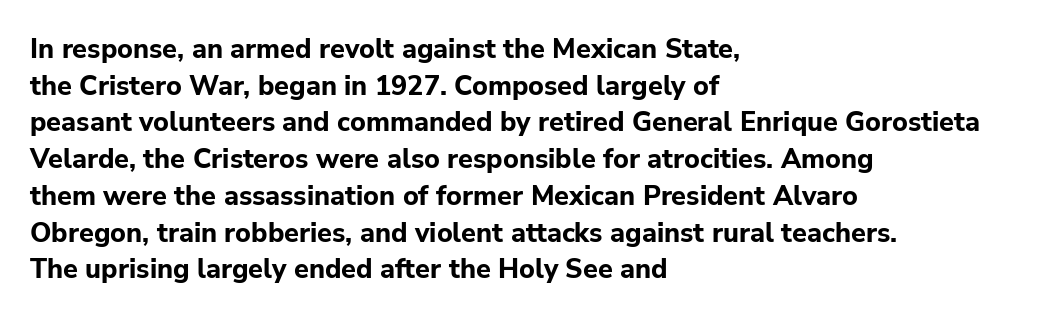
The image shows 27 px bold type, upright; set left-aligned, normal line spacing (1.36x), normal letter spacing, not underlined.
